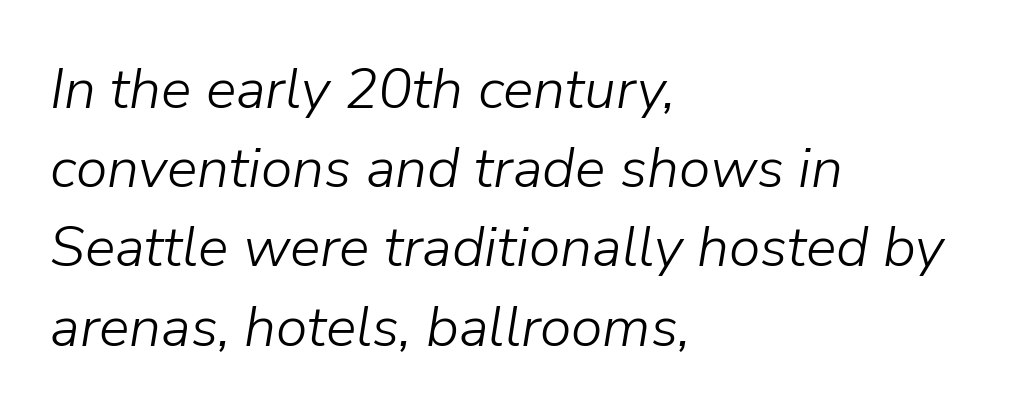
The image shows 57 px light type, italic (leaning right); set left-aligned, normal line spacing (1.39x), normal letter spacing, not underlined; low stroke contrast and a medium x-height.
